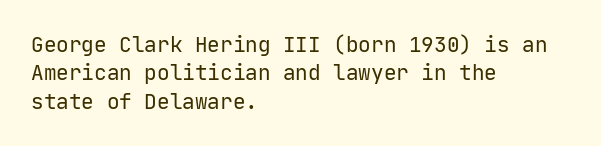
{"italic": "no", "bold": "no", "underline": "no", "align": "left", "line_spacing": "normal", "line_spacing_ratio": 1.35, "letter_spacing": "normal", "letter_spacing_em": 0.0, "glyph_px": 21}
